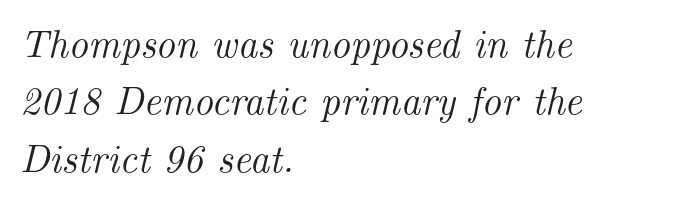
The paragraph shown leans on its left margin. Inter-character spacing is left at the font's built-in metrics. A typesetter would label this face a serif. Varying glyph widths throughout — classic text-font behaviour. The vertical gap from one line to the next is medium.
